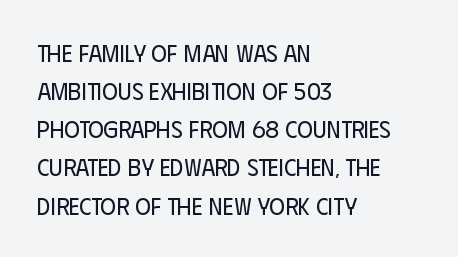
Is there much room between lines? A standard amount, neither cramped nor airy. A roman cut, with each character standing at attention. How are the letters spaced? Ordinarily, with no added tracking. This rendering features lettering with no underline. The paragraph shown leans on its left margin. The weight tops out at a normal text grade.
